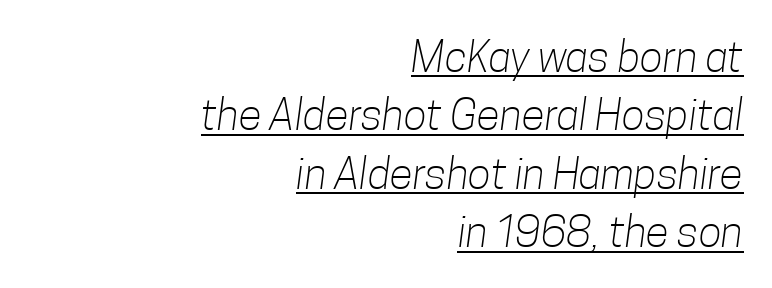
{"serif": "no", "bold": "no", "weight": "light", "width": "condensed", "stroke_contrast": "low", "x_height": "medium", "monospaced": "no", "underline": "yes", "align": "right", "line_spacing": "normal", "line_spacing_ratio": 1.36, "letter_spacing": "normal", "letter_spacing_em": 0.0, "glyph_px": 43}
